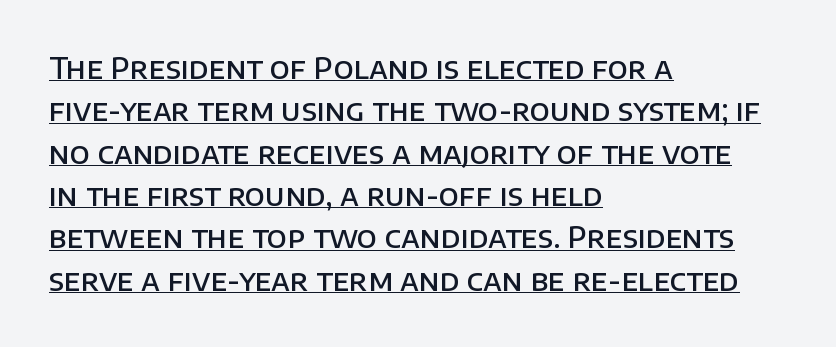
The image shows 29 px semibold sans-serif type, upright; set left-aligned, normal line spacing (1.46x), normal letter spacing, underlined; low stroke contrast and a large x-height.
